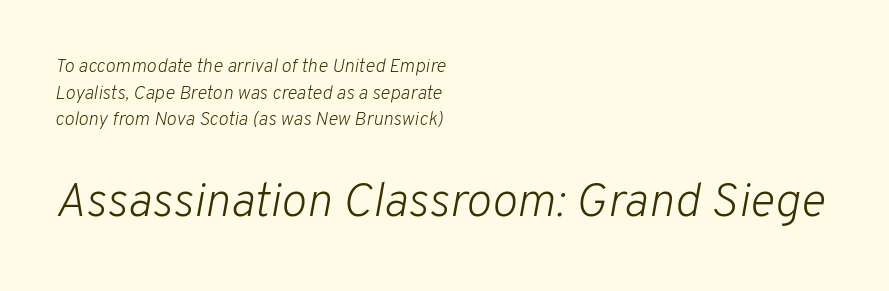
The image shows 48 px light type, italic (leaning right); set left-aligned, normal line spacing (1.4x), normal letter spacing, not underlined; the second (bottom) block is 2.53x larger; low stroke contrast and a medium x-height.
